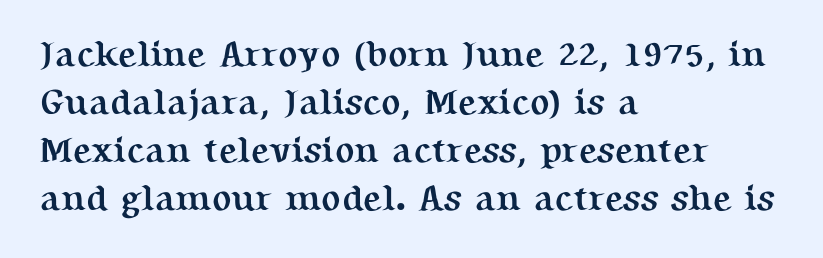
{"serif": "yes", "italic": "no", "bold": "yes", "weight": "semibold", "width": "normal", "stroke_contrast": "medium", "x_height": "medium", "monospaced": "no", "underline": "no", "align": "left", "line_spacing": "normal", "line_spacing_ratio": 1.33, "letter_spacing": "normal", "letter_spacing_em": 0.0, "glyph_px": 36}
